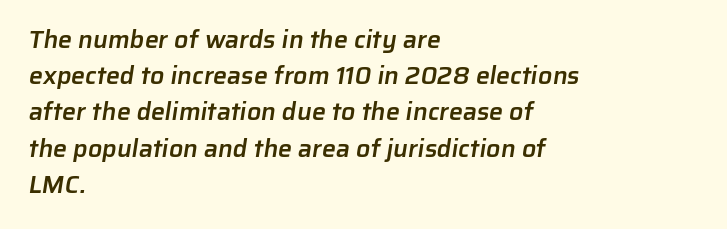
{"bold": "semi", "underline": "no", "align": "left", "line_spacing": "normal", "line_spacing_ratio": 1.45, "letter_spacing": "normal", "letter_spacing_em": 0.0, "glyph_px": 25}
